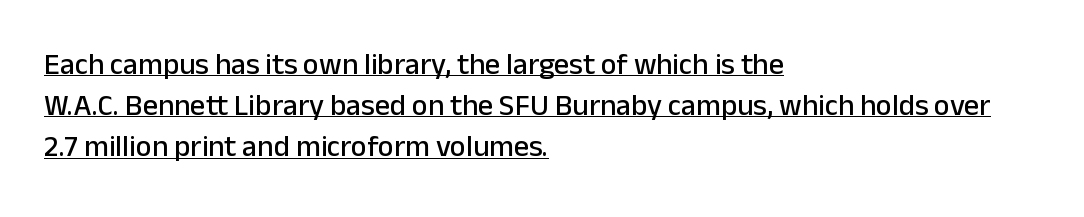
{"serif": "no", "italic": "no", "width": "normal", "stroke_contrast": "low", "x_height": "medium", "monospaced": "no", "underline": "yes", "align": "left", "line_spacing": "normal", "line_spacing_ratio": 1.37, "letter_spacing": "normal", "letter_spacing_em": 0.0, "glyph_px": 30}
